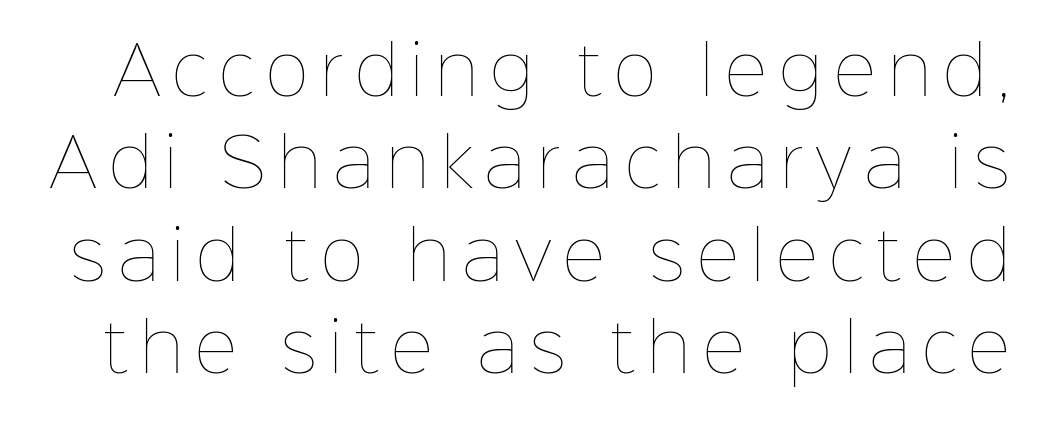
The type sits square on the baseline with zero lean. Check under the words: just untouched page. Reading down the column, the eye jumps a familiar distance to each next line. The characters are drawn with everyday or finer stroke widths. Note the varied advance widths — an 'i' is clearly narrower than an 'm'.
